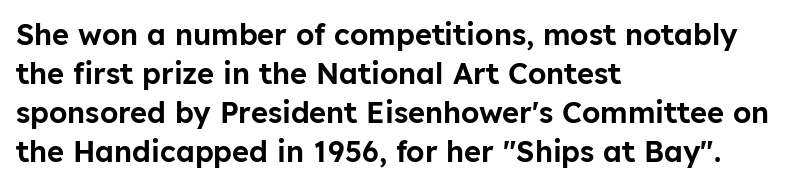
{"serif": "no", "italic": "no", "width": "normal", "stroke_contrast": "low", "x_height": "medium", "monospaced": "no", "underline": "no", "align": "left", "line_spacing": "normal", "line_spacing_ratio": 1.35, "letter_spacing": "normal", "letter_spacing_em": 0.0, "glyph_px": 29}
